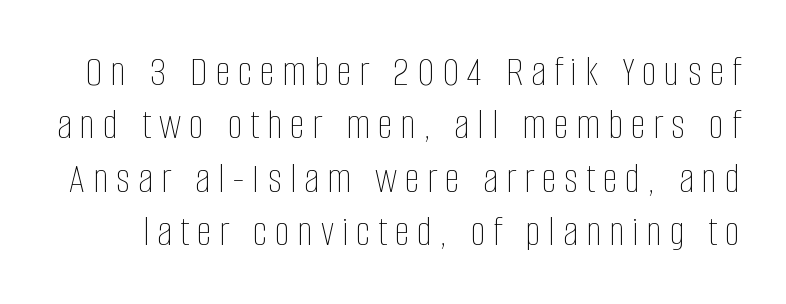
Q: Is the text bold? A: No.
Q: Is the text italic (slanted)? A: No, it is upright.
Q: Is the text underlined? A: No.
Q: Width (condensed, normal, or wide)? A: Condensed.
Q: Stroke contrast? A: Low.
Q: x-height? A: Large.
Q: Monospaced? A: No.
